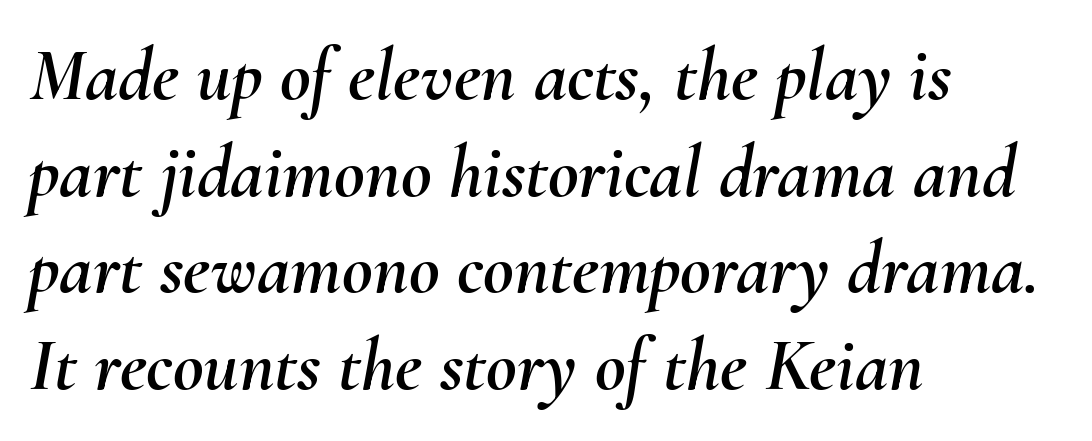
The tracking reads as untouched default to a designer's eye. These lines are rendered in a variable-pitch font. Horizontal alignment here is leftward, the default for most running prose. Tall strokes in this sample are angled rather than plumb. No word sits above an underline. A typesetter would call this leading conventional body-copy spacing.
